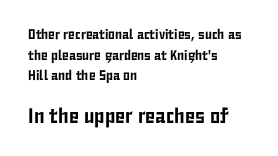
{"italic": "no", "underline": "no", "align": "left", "line_spacing": "normal", "line_spacing_ratio": 1.48, "letter_spacing": "normal", "letter_spacing_em": 0.0, "larger_block": "second", "size_ratio": 1.5, "glyph_px": 21}
